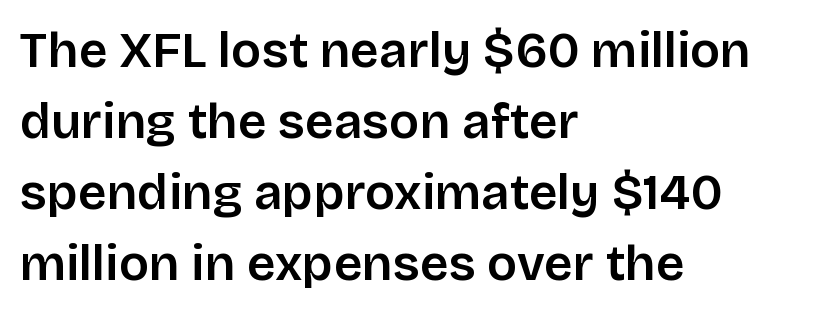
{"serif": "no", "italic": "no", "width": "normal", "stroke_contrast": "low", "x_height": "large", "monospaced": "no", "underline": "no", "align": "left", "line_spacing": "normal", "line_spacing_ratio": 1.42, "letter_spacing": "normal", "letter_spacing_em": 0.0, "glyph_px": 50}
